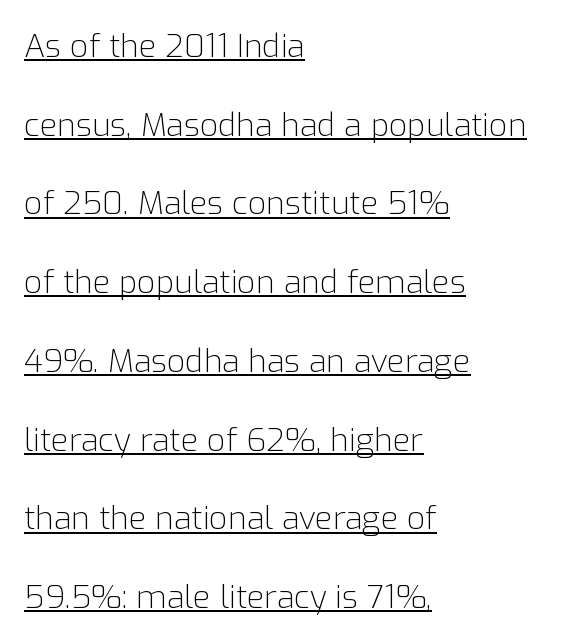
Q: Is the text bold? A: No.
Q: Is the text italic (slanted)? A: No, it is upright.
Q: Is the typeface a serif or a sans-serif typeface? A: Sans-serif.
Q: Is the text underlined? A: Yes.
Q: How is the paragraph aligned? A: Left-aligned.
Q: Is the spacing between letters normal or unusually wide? A: Normal.
Q: Is the spacing between lines tight, normal or loose? A: Loose.
Q: Width (condensed, normal, or wide)? A: Normal.
Q: Stroke contrast? A: Low.
Q: x-height? A: Medium.
Q: Monospaced? A: No.
